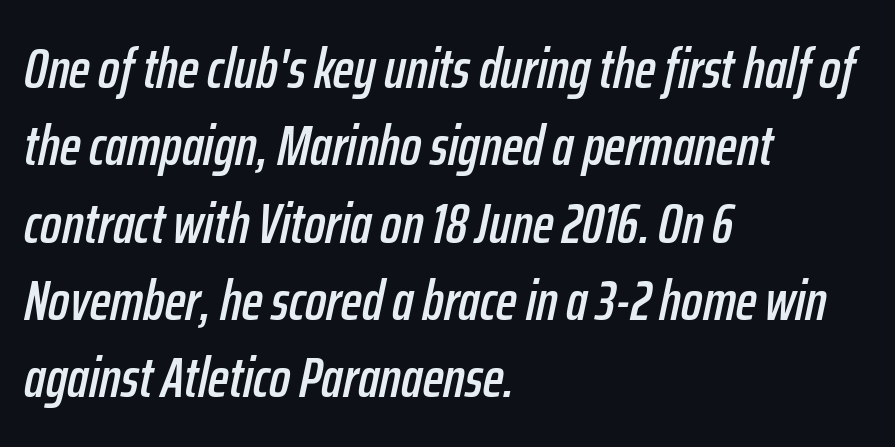
Proportional: the letters do not fall into vertical columns. Underline: absent. An italicized treatment has been applied to the whole sample. The designer left line spacing at the default.
